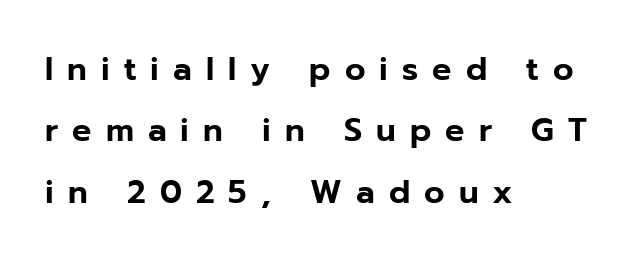
Q: Is the text italic (slanted)? A: No, it is upright.
Q: Is the typeface a serif or a sans-serif typeface? A: Sans-serif.
Q: Is the text underlined? A: No.
Q: How is the paragraph aligned? A: Left-aligned.
Q: Is the spacing between letters normal or unusually wide? A: Unusually wide.
Q: Is the spacing between lines tight, normal or loose? A: Loose.
Q: Width (condensed, normal, or wide)? A: Normal.
Q: Stroke contrast? A: Low.
Q: x-height? A: Medium.
Q: Monospaced? A: No.
